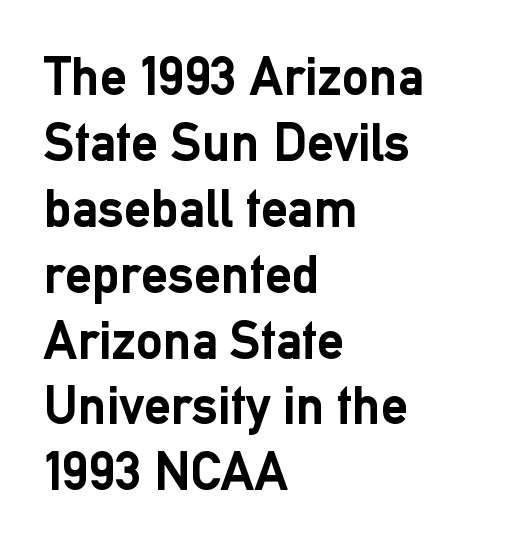
{"serif": "no", "italic": "no", "bold": "yes", "weight": "semibold", "width": "normal", "stroke_contrast": "low", "x_height": "medium", "monospaced": "no", "underline": "no", "align": "left", "line_spacing_ratio": 1.22, "letter_spacing": "normal", "letter_spacing_em": 0.0, "glyph_px": 54}
